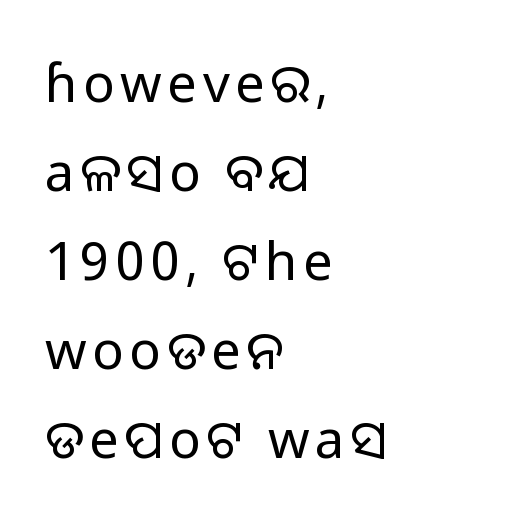
The image shows 53 px regular-weight sans-serif type, upright; set left-aligned, normal line spacing (1.68x), not underlined; low stroke contrast and a medium x-height.
